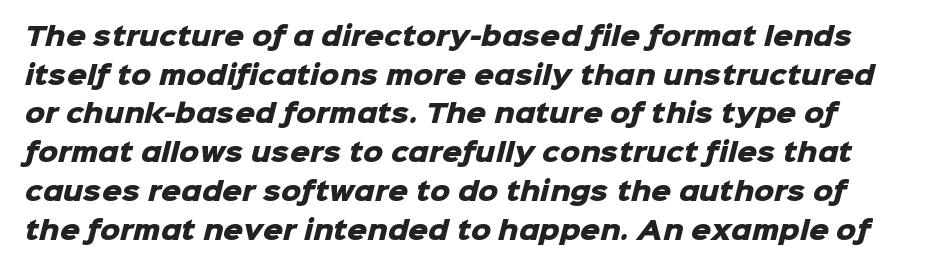
The characters look thick and weighty, a clear bold. If you measured baseline to baseline, you'd find a middling distance. This sample uses plain, unmodified letter spacing. The foot of each line stays bare and open.
